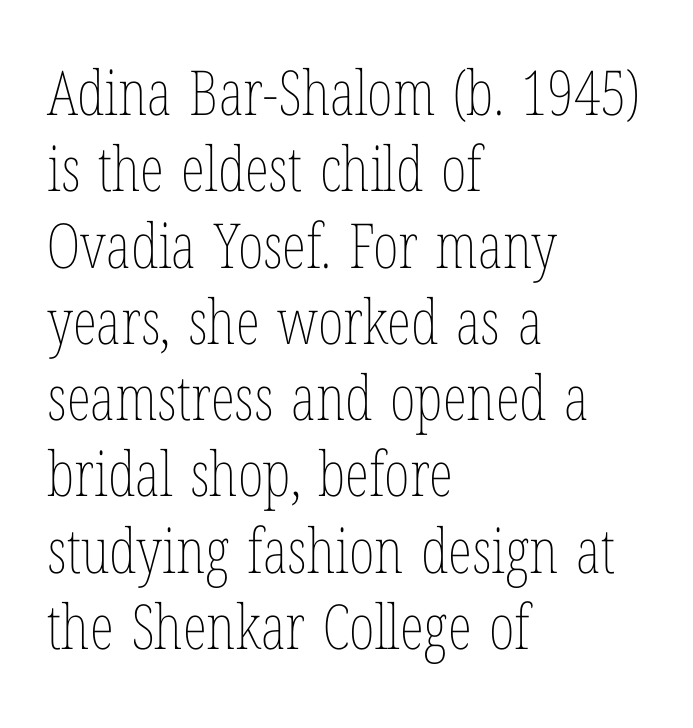
Q: Is the text bold? A: No.
Q: Is the text italic (slanted)? A: No, it is upright.
Q: Is the text underlined? A: No.
Q: How is the paragraph aligned? A: Left-aligned.
Q: Is the spacing between letters normal or unusually wide? A: Normal.
Q: Width (condensed, normal, or wide)? A: Condensed.
Q: Stroke contrast? A: Low.
Q: x-height? A: Medium.
Q: Monospaced? A: No.
